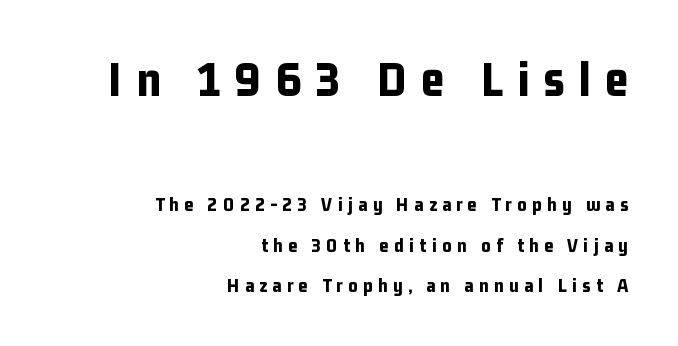
{"serif": "no", "italic": "no", "bold": "yes", "weight": "bold", "width": "condensed", "stroke_contrast": "low", "x_height": "medium", "monospaced": "no", "underline": "no", "align": "right", "line_spacing": "loose", "line_spacing_ratio": 2.01, "letter_spacing": "wide", "letter_spacing_em": 0.27, "larger_block": "first", "size_ratio": 2.55, "glyph_px": 51}
